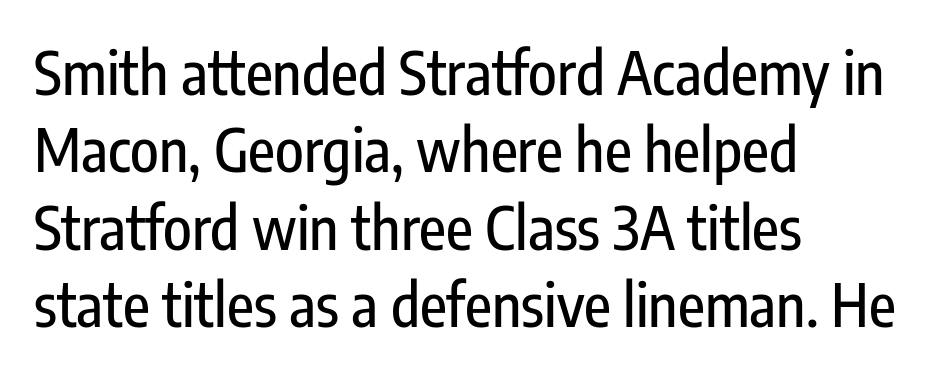
The image shows 59 px condensed sans-serif type, upright; set left-aligned, normal line spacing (1.31x), normal letter spacing, not underlined; low stroke contrast and a medium x-height.
